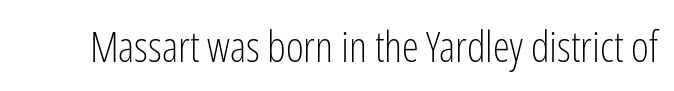
{"serif": "no", "italic": "no", "bold": "no", "weight": "light", "width": "condensed", "stroke_contrast": "low", "x_height": "medium", "monospaced": "no", "underline": "no", "letter_spacing": "normal", "letter_spacing_em": 0.0, "glyph_px": 43}
